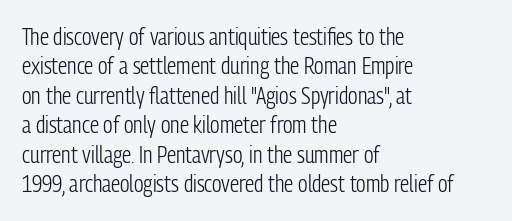
It's the straight-up-and-down kind of type. The face used here is rendered with its standard letterfit. The setting favours the left margin, as ordinary paragraphs usually do. This is not heavy type; no bold has been used. Interline gaps are of average width in this sample.
